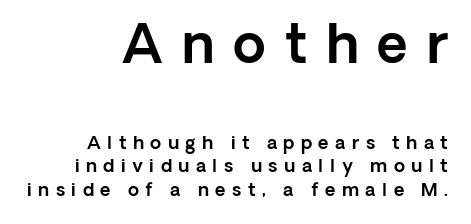
The image shows 53 px sans-serif type, upright; set right-aligned, normal line spacing (1.31x), unusually wide letter spacing (+0.36 em), not underlined; the first (top) block is 2.94x larger; a medium x-height.
